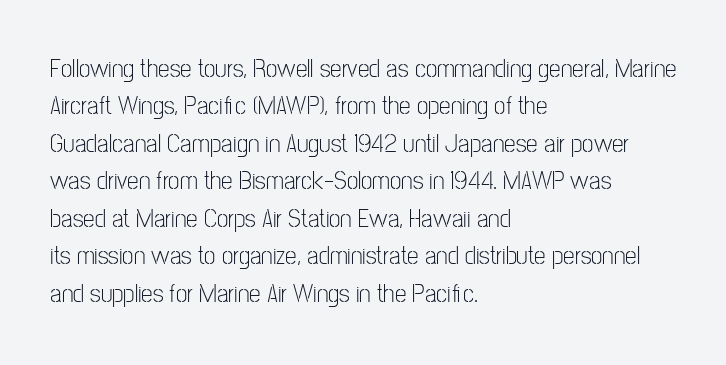
The image shows 26 px text type, upright; set left-aligned, normal line spacing (1.44x), normal letter spacing, not underlined.
